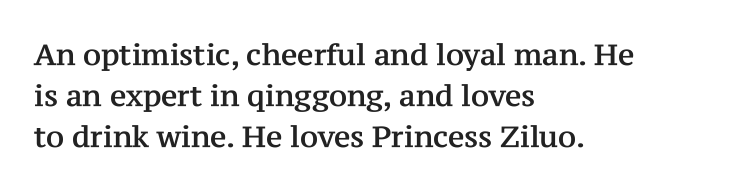
The image shows 29 px serif type, upright; set left-aligned, normal line spacing (1.42x), normal letter spacing, not underlined; medium stroke contrast and a medium x-height.
